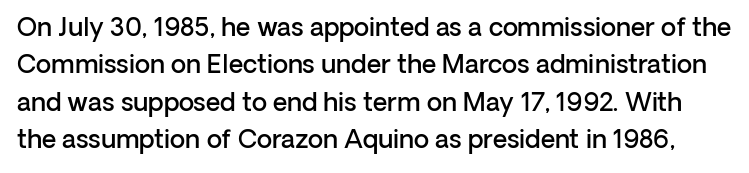
Students, observe: this is what conventionally led text looks like. A typesetter would call this zero additional tracking. In terms of weight, the rendering is demibold, just under bold. Plain, unruled lines of type.
